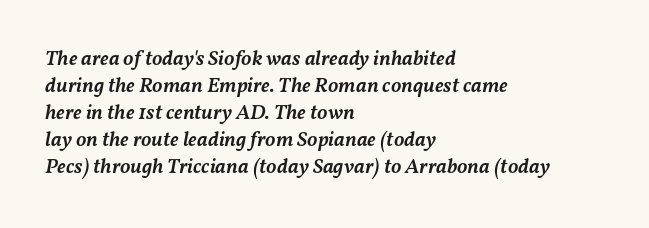
The image shows 21 px text type, italic (leaning right); set left-aligned, normal line spacing (1.28x), normal letter spacing, not underlined.
